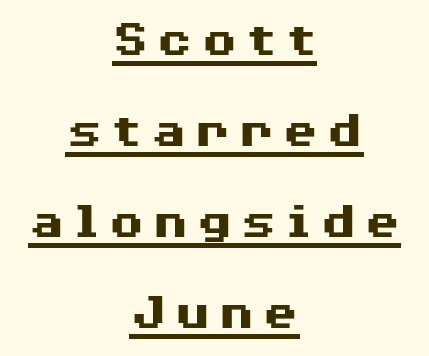
Q: Is the text bold? A: Yes.
Q: Is the text italic (slanted)? A: No, it is upright.
Q: Is the typeface a serif or a sans-serif typeface? A: Sans-serif.
Q: Is the text underlined? A: Yes.
Q: How is the paragraph aligned? A: Centered.
Q: Width (condensed, normal, or wide)? A: Wide.
Q: Stroke contrast? A: Medium.
Q: x-height? A: Medium.
Q: Monospaced? A: No.
